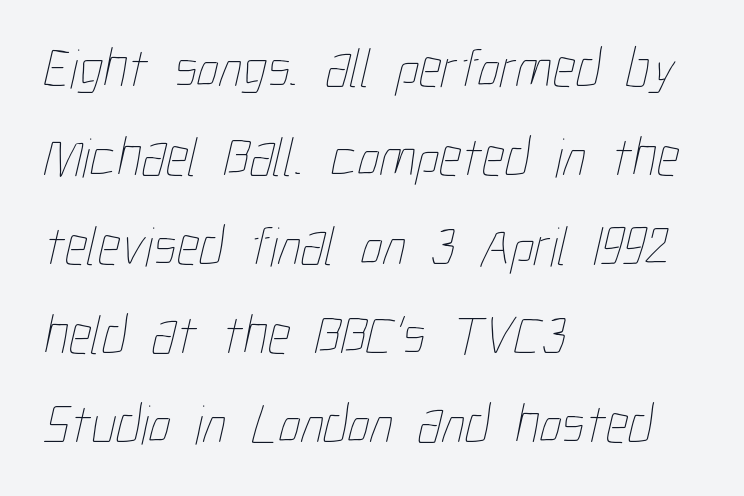
{"bold": "no", "weight": "thin", "width": "condensed", "stroke_contrast": "low", "x_height": "medium", "monospaced": "no", "underline": "no", "align": "left", "line_spacing": "normal", "line_spacing_ratio": 1.59, "letter_spacing": "normal", "letter_spacing_em": 0.0, "glyph_px": 56}
